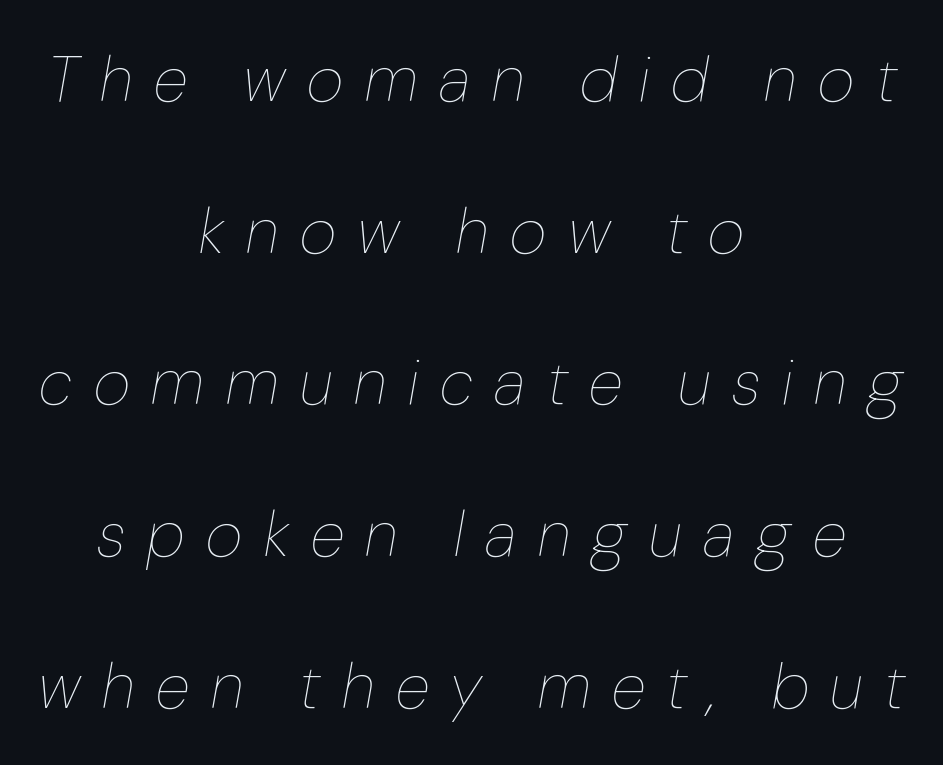
Summary of vertical rhythm: relaxed, with wide interline spacing. The strokes carry an ordinary text weight at most. Each line is balanced around a shared central axis. Varying glyph widths throughout — classic text-font behaviour. The specimen reads as italic at a glance.
